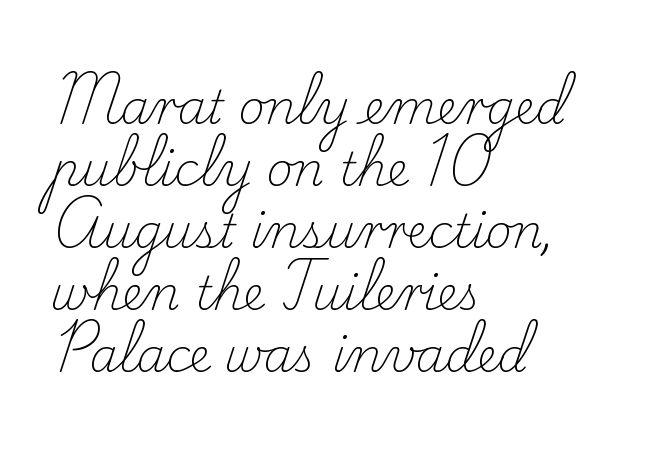
Anything drawn beneath the words? Only blank space. Bold? No — there's no thickening of the strokes. Yep, those are serifs on the letters. These lines are rendered in a variable-pitch font.
